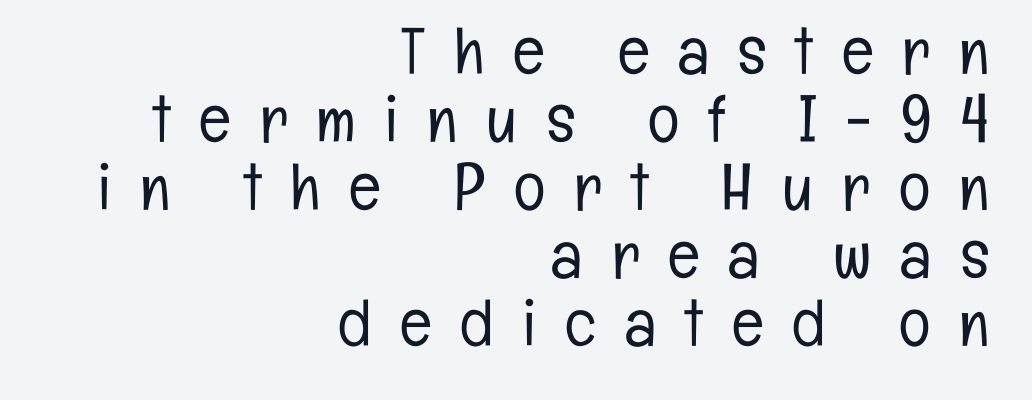
The image shows 66 px light, condensed sans-serif type, upright; set right-aligned, tight line spacing (1.03x), unusually wide letter spacing (+0.44 em), not underlined; low stroke contrast and a medium x-height.
